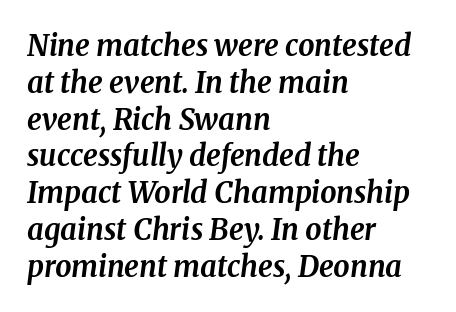
The image shows 29 px bold serif type, italic (leaning right); set left-aligned, normal line spacing (1.27x), normal letter spacing, not underlined; medium stroke contrast and a medium x-height.
